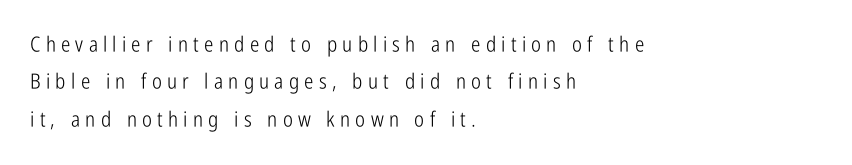
{"italic": "no", "bold": "no", "underline": "no", "align": "left", "line_spacing_ratio": 1.78, "letter_spacing": "wide", "letter_spacing_em": 0.25, "glyph_px": 21}
